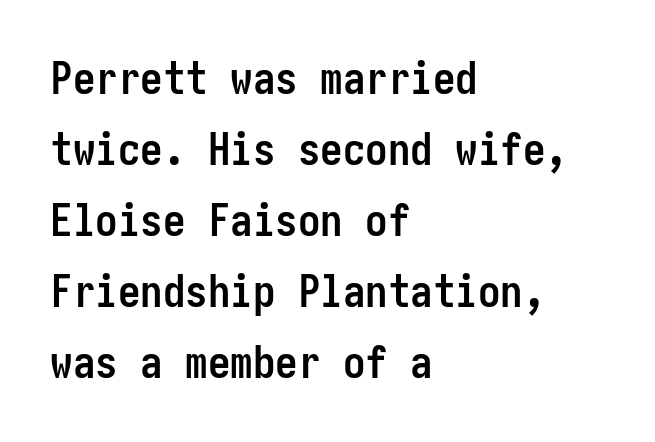
{"serif": "no", "italic": "no", "bold": "yes", "weight": "semibold", "width": "condensed", "stroke_contrast": "low", "x_height": "medium", "underline": "no", "align": "left", "line_spacing": "normal", "line_spacing_ratio": 1.58, "letter_spacing": "normal", "letter_spacing_em": 0.0, "glyph_px": 45}
